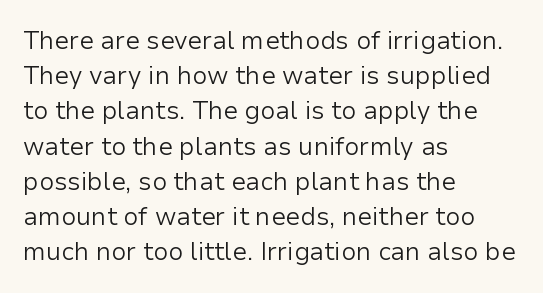
Q: Is the text bold? A: No.
Q: Is the text italic (slanted)? A: No, it is upright.
Q: Is the text underlined? A: No.
Q: How is the paragraph aligned? A: Left-aligned.
Q: Is the spacing between letters normal or unusually wide? A: Normal.
Q: Is the spacing between lines tight, normal or loose? A: Normal.
